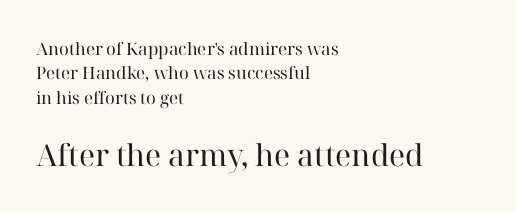
The image shows 30 px regular-weight serif type, upright; set left-aligned, normal line spacing (1.44x), normal letter spacing, not underlined; the second (bottom) block is 1.76x larger; high stroke contrast and a medium x-height.
